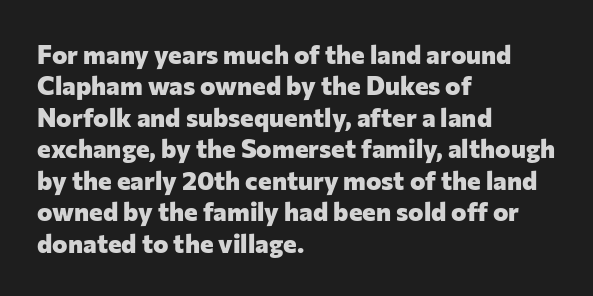
{"italic": "no", "bold": "yes", "underline": "no", "align": "left", "line_spacing_ratio": 1.21, "letter_spacing": "normal", "letter_spacing_em": 0.0, "glyph_px": 26}
